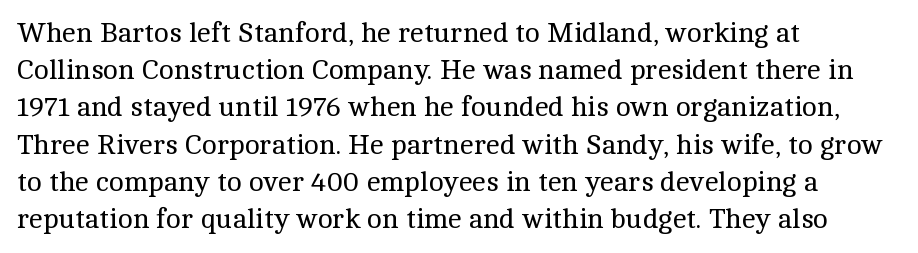
Q: Is the text bold? A: No.
Q: Is the text italic (slanted)? A: No, it is upright.
Q: Is the typeface a serif or a sans-serif typeface? A: Serif.
Q: Is the text underlined? A: No.
Q: How is the paragraph aligned? A: Left-aligned.
Q: Is the spacing between letters normal or unusually wide? A: Normal.
Q: Is the spacing between lines tight, normal or loose? A: Normal.
Q: Width (condensed, normal, or wide)? A: Normal.
Q: x-height? A: Medium.
Q: Monospaced? A: No.
